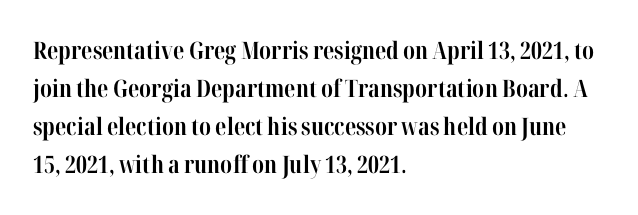
The image shows 24 px bold type, upright; set left-aligned, normal line spacing (1.59x), normal letter spacing, not underlined.
